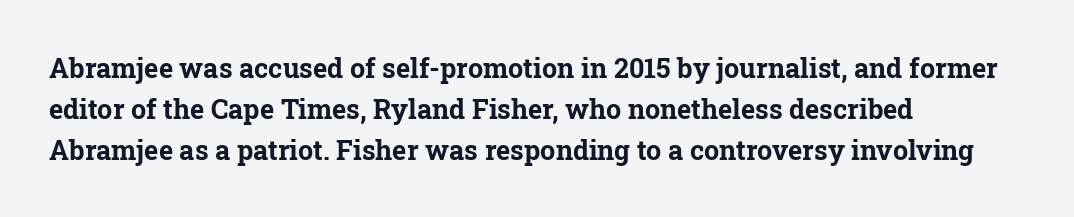
This is the regular roman posture of the typeface. Regarding leading, the lines here are spaced in the standard way. Heft: maximum for text — a bold. The specimen omits any rule beneath the text block's lines.
